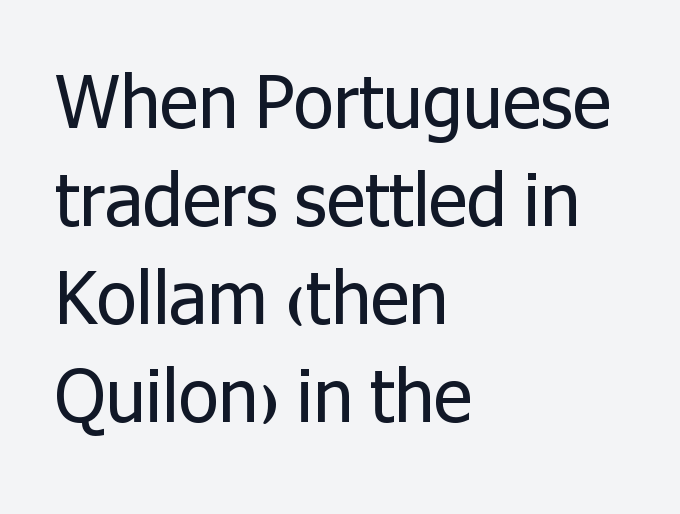
The image shows 72 px regular-weight sans-serif type, upright; set left-aligned, normal line spacing (1.36x), normal letter spacing, not underlined; low stroke contrast and a medium x-height.
